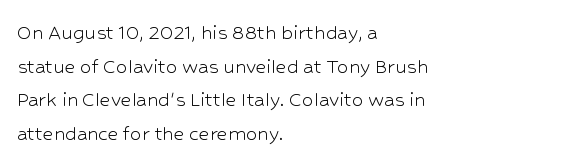
What stands out about the letter spacing? Nothing — it is the standard amount. Type without underlining. You can tell it's not italic because the verticals are truly vertical. Is there much room between lines? A standard amount, neither cramped nor airy.
